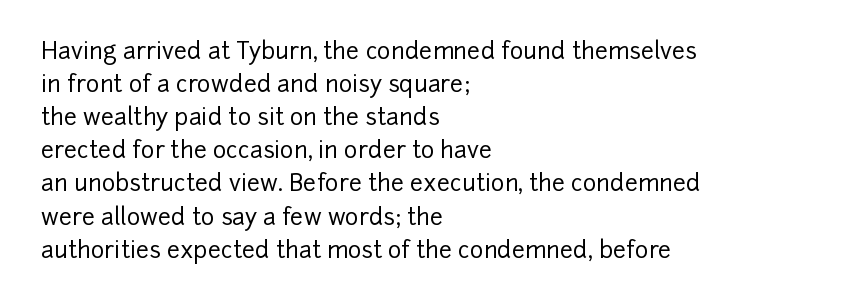
The image shows 23 px text type, upright; set left-aligned, normal line spacing (1.44x), normal letter spacing, not underlined.
